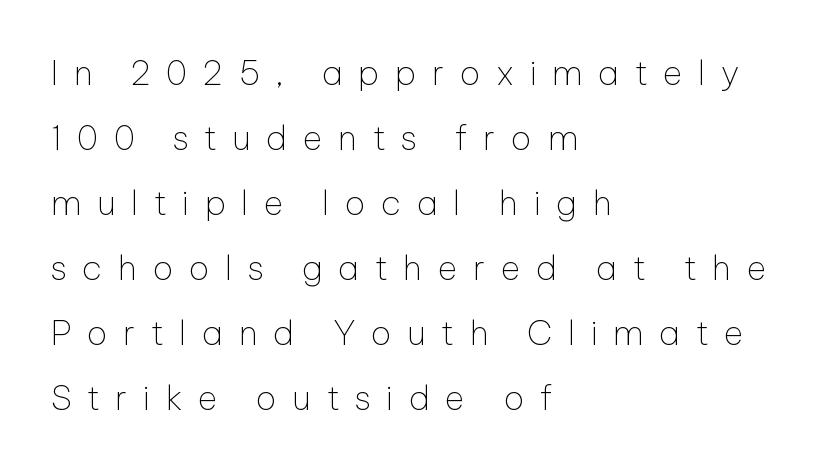
Q: Is the text bold? A: No.
Q: Is the text italic (slanted)? A: No, it is upright.
Q: Is the typeface a serif or a sans-serif typeface? A: Sans-serif.
Q: Is the text underlined? A: No.
Q: How is the paragraph aligned? A: Left-aligned.
Q: Is the spacing between letters normal or unusually wide? A: Unusually wide.
Q: Is the spacing between lines tight, normal or loose? A: Loose.
Q: Width (condensed, normal, or wide)? A: Normal.
Q: Stroke contrast? A: Low.
Q: x-height? A: Medium.
Q: Monospaced? A: No.
